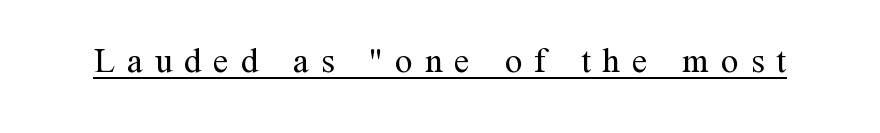
{"serif": "yes", "italic": "no", "bold": "no", "weight": "regular", "width": "normal", "stroke_contrast": "medium", "x_height": "medium", "monospaced": "no", "underline": "yes", "letter_spacing": "wide", "letter_spacing_em": 0.34, "glyph_px": 35}
